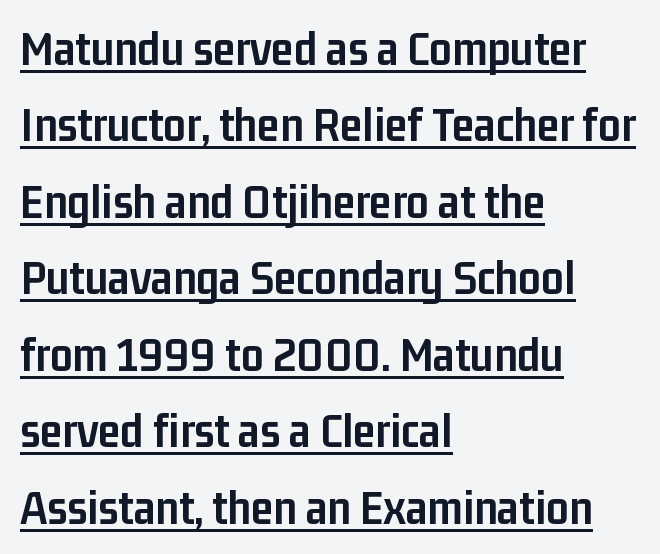
Q: Is the text bold? A: Yes.
Q: Is the text italic (slanted)? A: No, it is upright.
Q: Is the typeface a serif or a sans-serif typeface? A: Sans-serif.
Q: Is the text underlined? A: Yes.
Q: How is the paragraph aligned? A: Left-aligned.
Q: Is the spacing between letters normal or unusually wide? A: Normal.
Q: Is the spacing between lines tight, normal or loose? A: Normal.
Q: Width (condensed, normal, or wide)? A: Condensed.
Q: Stroke contrast? A: Low.
Q: x-height? A: Medium.
Q: Monospaced? A: No.
